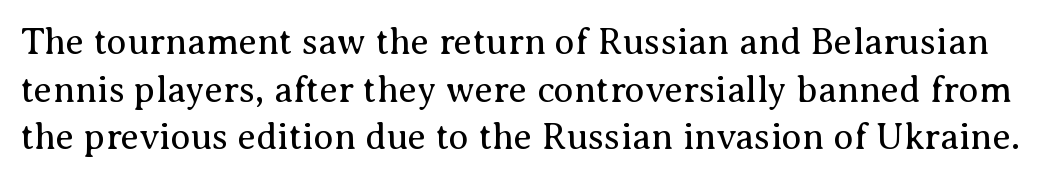
Regular leading. A bare baseline throughout the passage. The font family rendered here belongs to the serif group. This reads as an unemphasized weight, regular at the heaviest.
